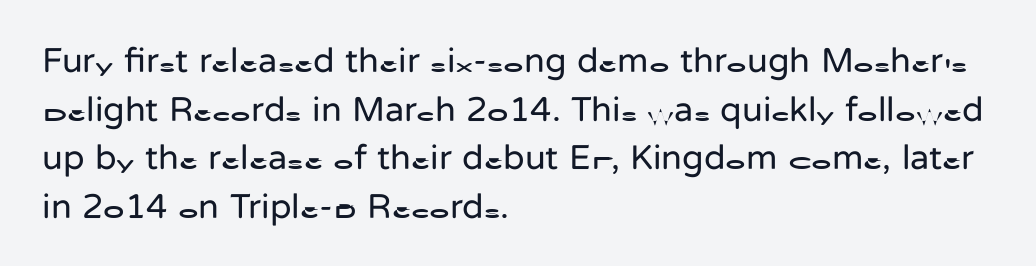
Does the lettering tilt? It doesn't — this is upright. The strokes are not fattened; the text isn't bold. Caption: multi-line text, flush left, ragged right. The rendering uses natural spacing where letterforms have individual widths.
